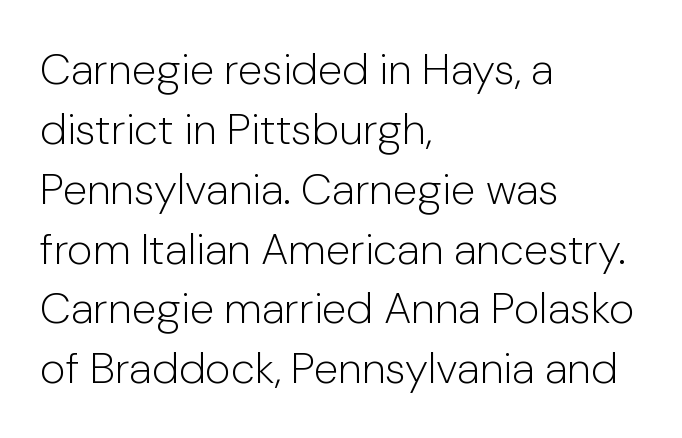
How are the letters spaced? Ordinarily, with no added tracking. Nothing heavy about these letters — not bold at all. Think of a printed novel: that variable character pitch is what you see here. The leading is moderate, giving the passage an even texture. One-word summary of the alignment: left.
